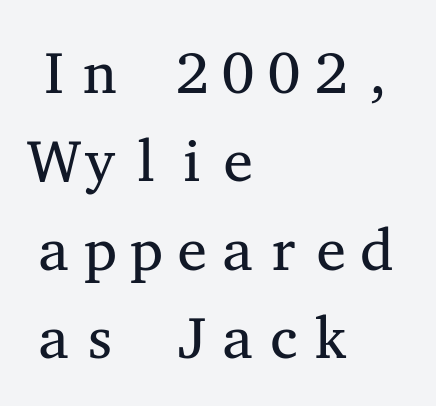
{"serif": "yes", "italic": "no", "bold": "no", "weight": "regular", "width": "wide", "stroke_contrast": "medium", "x_height": "medium", "monospaced": "yes", "underline": "no", "align": "left", "line_spacing": "normal", "line_spacing_ratio": 1.5, "letter_spacing": "normal", "letter_spacing_em": 0.0, "glyph_px": 59}
